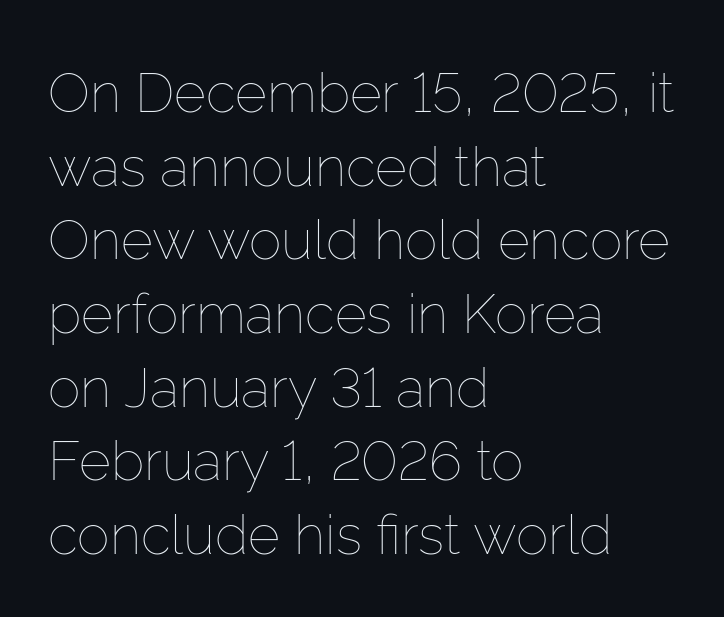
Lines of text with bare space underneath. The passage shown has conventional tracking throughout. Is there much room between lines? A standard amount, neither cramped nor airy. These lines stack with their left ends in a neat column. This sample has the flowing, uneven cadence of proportional lettering. Characters remain perfectly vertical along every line.
